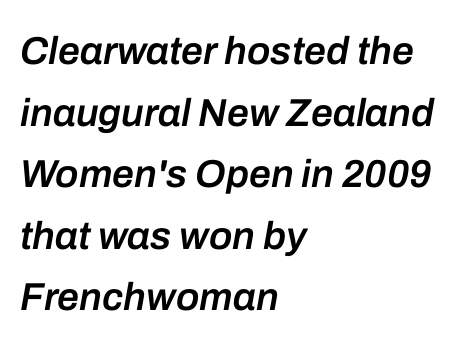
Here the designer chose a conventional face with non-uniform glyph widths. Letter spacing: default. Emphasis-style slanted type is in use. In terms of weight, the rendering is demibold, just under bold.
